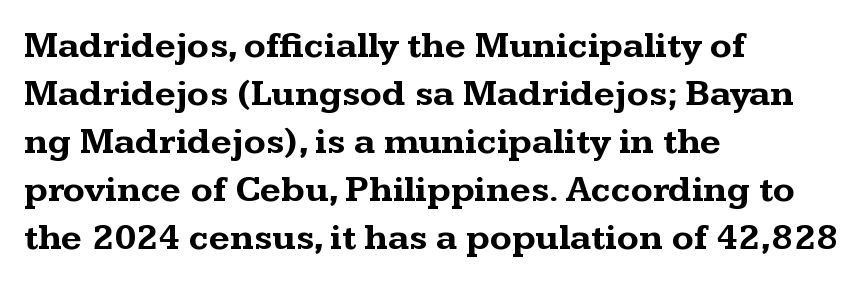
Q: Is the text bold? A: Yes.
Q: Is the text italic (slanted)? A: No, it is upright.
Q: Is the typeface a serif or a sans-serif typeface? A: Serif.
Q: Is the text underlined? A: No.
Q: How is the paragraph aligned? A: Left-aligned.
Q: Is the spacing between letters normal or unusually wide? A: Normal.
Q: Is the spacing between lines tight, normal or loose? A: Normal.
Q: Width (condensed, normal, or wide)? A: Wide.
Q: Stroke contrast? A: Medium.
Q: x-height? A: Medium.
Q: Monospaced? A: No.
